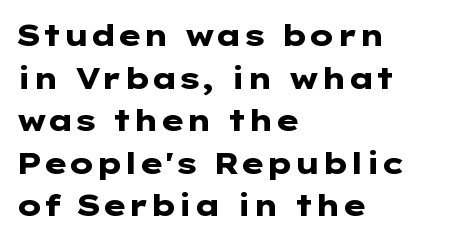
The image shows 30 px heavy, wide sans-serif type, upright; set left-aligned, normal line spacing (1.42x), normal letter spacing, not underlined; low stroke contrast and a medium x-height.
